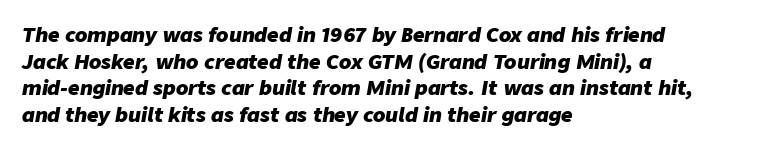
The image shows 20 px bold type, italic (leaning right); set left-aligned, normal line spacing (1.33x), normal letter spacing, not underlined.
